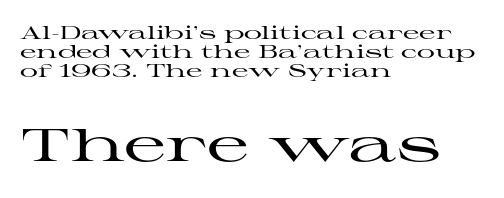
{"serif": "yes", "italic": "no", "width": "wide", "stroke_contrast": "high", "x_height": "medium", "monospaced": "no", "underline": "no", "align": "left", "line_spacing": "tight", "line_spacing_ratio": 1.06, "letter_spacing": "normal", "letter_spacing_em": 0.0, "larger_block": "second", "size_ratio": 2.56, "glyph_px": 46}
